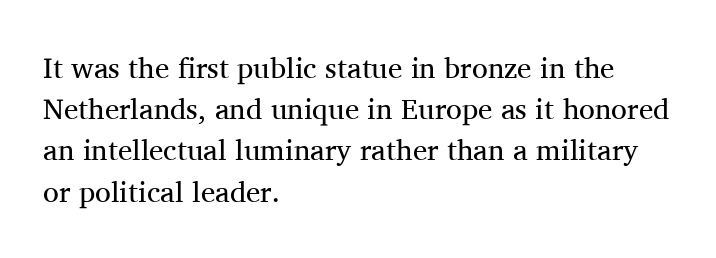
Bare-footed words on every line. The weight would be labelled regular, book, light, or lighter still. The type is set solid horizontally, with unmodified tracking. This sample uses an upright cut, with every glyph sitting square on the baseline. These lines are rendered in a variable-pitch font. Reading down the column, the eye jumps a familiar distance to each next line.
